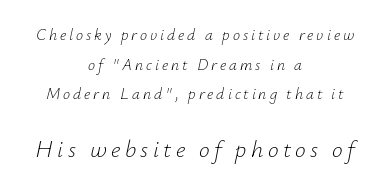
The image shows 24 px text type, italic (leaning right); set centered, line spacing 1.85x, not underlined; the second (bottom) block is 1.5x larger.
